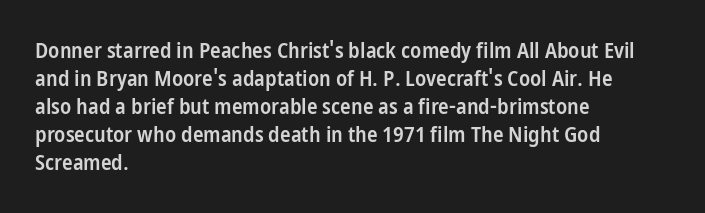
{"italic": "no", "bold": "semi", "underline": "no", "align": "left", "line_spacing": "normal", "line_spacing_ratio": 1.27, "letter_spacing": "normal", "letter_spacing_em": 0.0, "glyph_px": 22}
